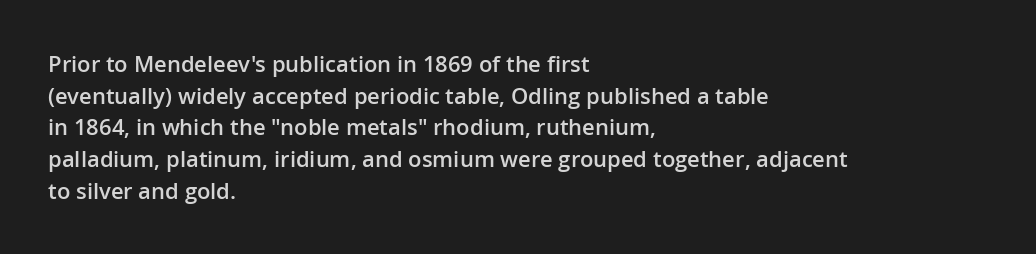
The image shows 22 px text type, upright; set left-aligned, normal line spacing (1.44x), normal letter spacing, not underlined.
